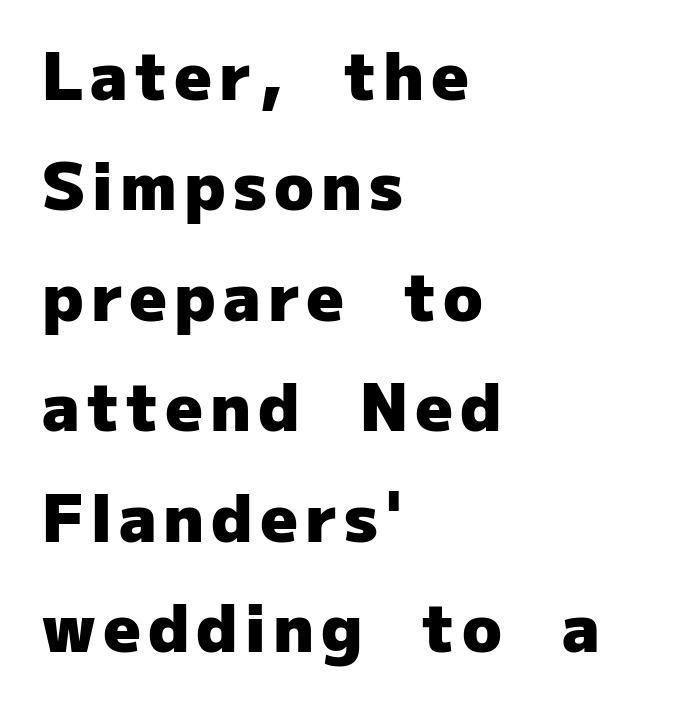
Q: Is the text bold? A: Yes.
Q: Is the text italic (slanted)? A: No, it is upright.
Q: Is the typeface a serif or a sans-serif typeface? A: Sans-serif.
Q: Is the text underlined? A: No.
Q: How is the paragraph aligned? A: Left-aligned.
Q: Is the spacing between lines tight, normal or loose? A: Normal.
Q: Width (condensed, normal, or wide)? A: Normal.
Q: Stroke contrast? A: Low.
Q: x-height? A: Medium.
Q: Monospaced? A: No.
